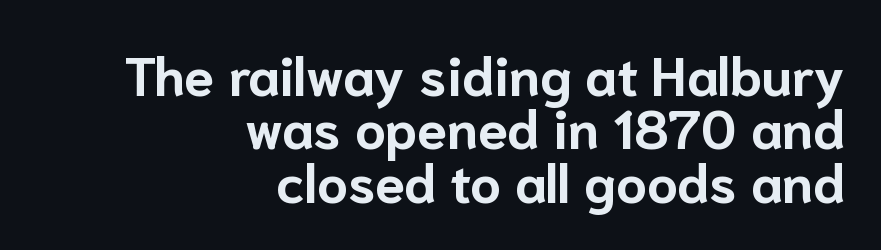
{"serif": "no", "italic": "no", "bold": "yes", "weight": "bold", "width": "normal", "stroke_contrast": "low", "x_height": "medium", "monospaced": "no", "underline": "no", "align": "right", "line_spacing": "tight", "line_spacing_ratio": 0.99, "letter_spacing": "normal", "letter_spacing_em": 0.0, "glyph_px": 54}
